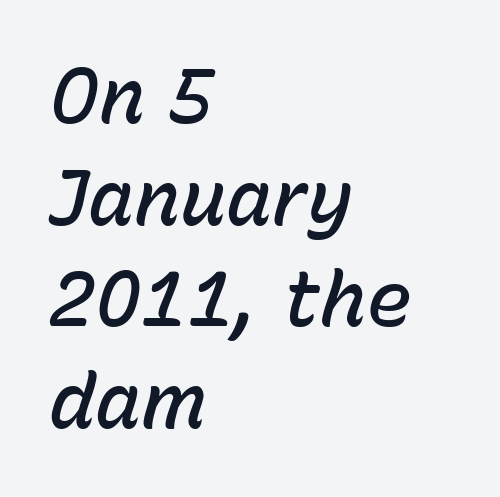
The image shows 77 px semibold type, italic (leaning right); set left-aligned, normal line spacing (1.32x), normal letter spacing, not underlined; low stroke contrast and a medium x-height.
